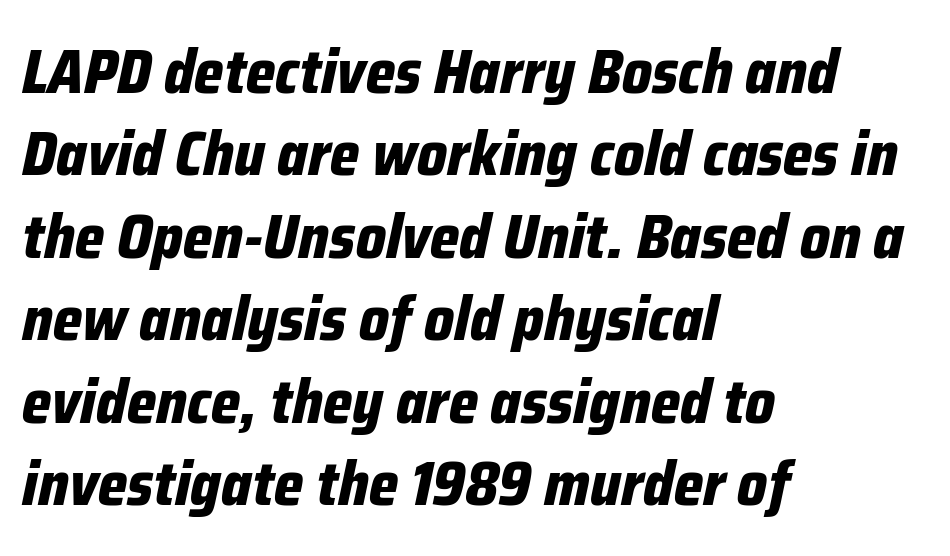
{"italic": "yes", "lean": "right", "slant_degrees": 12, "bold": "yes", "weight": "bold", "width": "condensed", "stroke_contrast": "low", "x_height": "medium", "monospaced": "no", "underline": "no", "align": "left", "line_spacing": "normal", "line_spacing_ratio": 1.33, "letter_spacing": "normal", "letter_spacing_em": 0.0, "glyph_px": 62}
